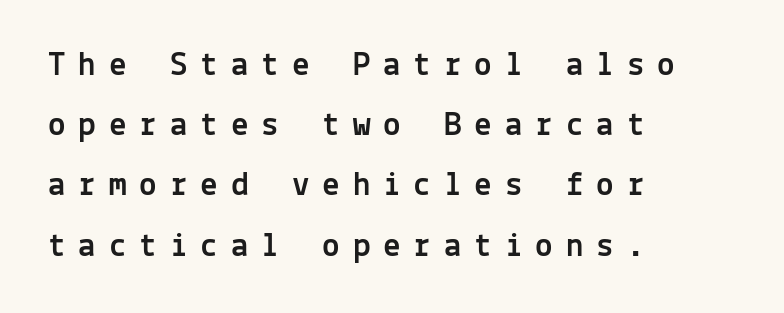
{"serif": "no", "italic": "no", "width": "normal", "x_height": "medium", "monospaced": "yes", "underline": "no", "align": "left", "line_spacing_ratio": 1.72, "letter_spacing": "wide", "letter_spacing_em": 0.37, "glyph_px": 35}
